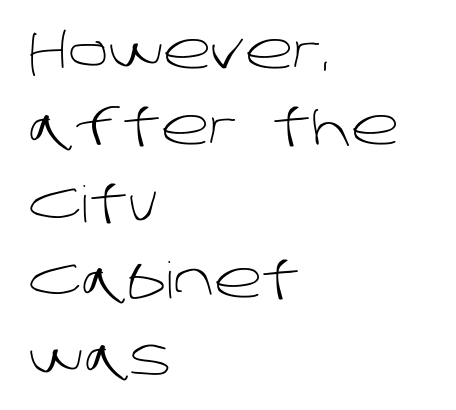
The image shows 50 px light sans-serif type; set left-aligned, normal line spacing (1.53x), normal letter spacing, not underlined; low stroke contrast and a large x-height.
